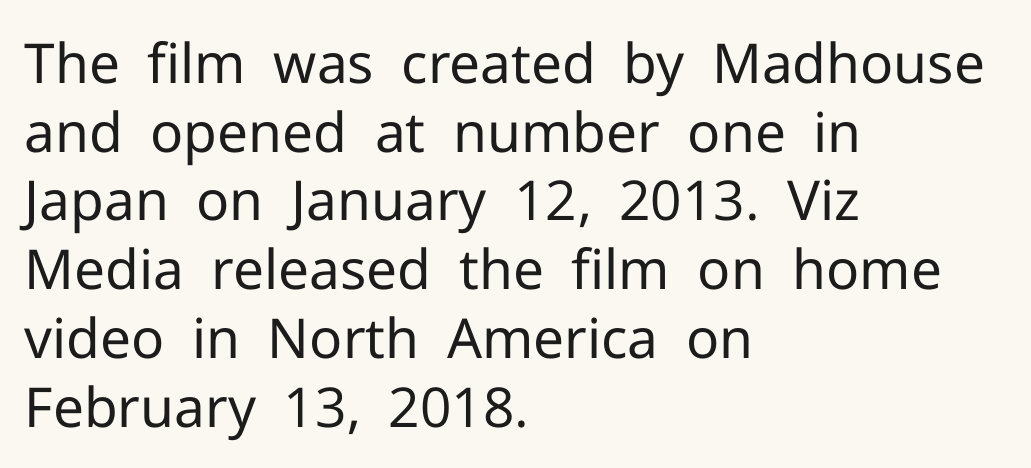
Q: Is the text bold? A: No.
Q: Is the text italic (slanted)? A: No, it is upright.
Q: Is the typeface a serif or a sans-serif typeface? A: Sans-serif.
Q: Is the text underlined? A: No.
Q: How is the paragraph aligned? A: Left-aligned.
Q: Is the spacing between letters normal or unusually wide? A: Normal.
Q: Is the spacing between lines tight, normal or loose? A: Normal.
Q: Width (condensed, normal, or wide)? A: Normal.
Q: Stroke contrast? A: Low.
Q: x-height? A: Medium.
Q: Monospaced? A: No.
